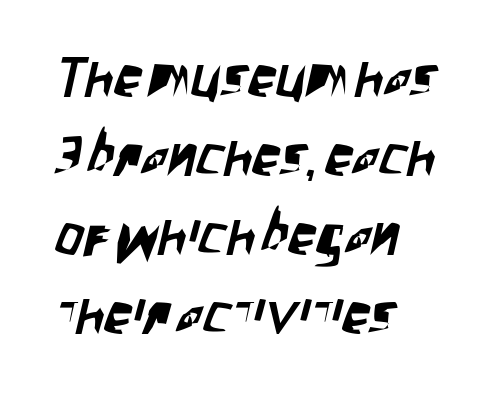
{"serif": "no", "width": "condensed", "stroke_contrast": "low", "x_height": "large", "monospaced": "no", "underline": "no", "align": "left", "line_spacing": "normal", "line_spacing_ratio": 1.41, "letter_spacing": "normal", "letter_spacing_em": 0.0, "glyph_px": 56}
